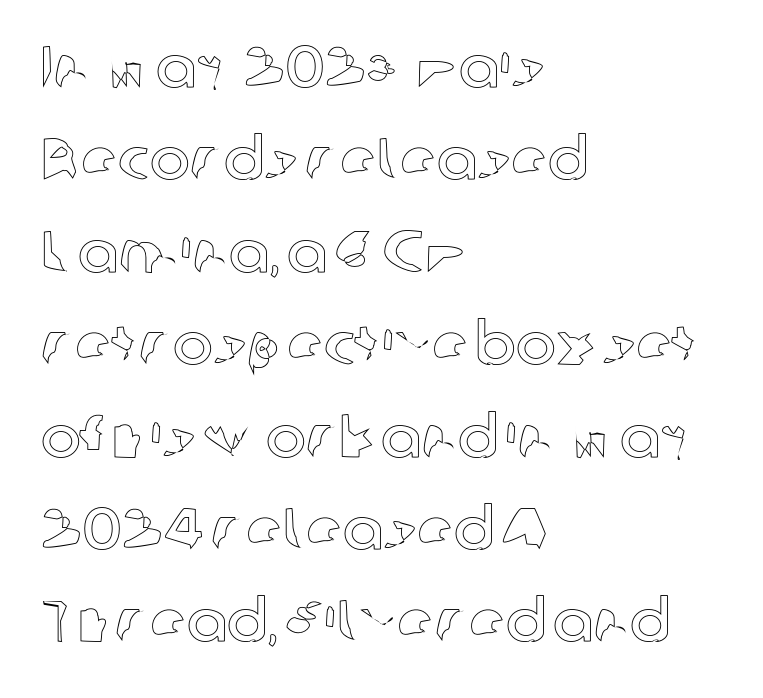
Q: Is the text italic (slanted)? A: No, it is upright.
Q: Is the text underlined? A: No.
Q: How is the paragraph aligned? A: Left-aligned.
Q: Is the spacing between letters normal or unusually wide? A: Normal.
Q: Is the spacing between lines tight, normal or loose? A: Normal.
Q: Width (condensed, normal, or wide)? A: Normal.
Q: x-height? A: Medium.
Q: Monospaced? A: No.
